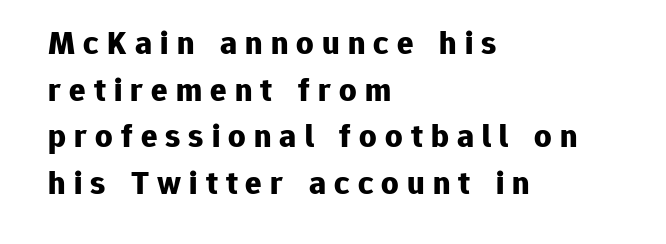
This rendering features lettering with no underline. These lines are set flush left with a ragged right edge. Normally led — the rows are evenly, conventionally spaced. Note: no serifs on the glyphs. As a designer I'd log this as weight 700, bold.
